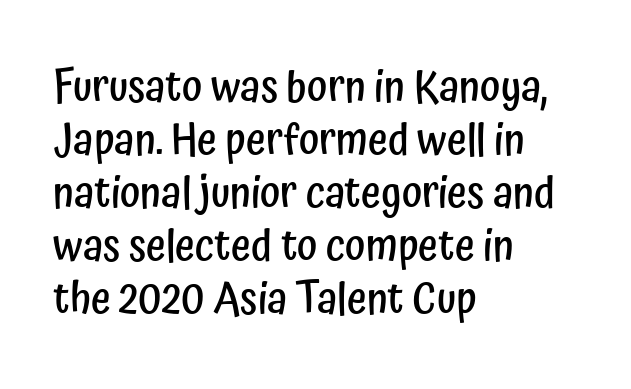
{"serif": "no", "italic": "no", "bold": "semi", "weight": "semibold", "width": "condensed", "stroke_contrast": "low", "x_height": "medium", "monospaced": "no", "underline": "no", "align": "left", "line_spacing_ratio": 1.23, "letter_spacing": "normal", "letter_spacing_em": 0.0, "glyph_px": 43}
